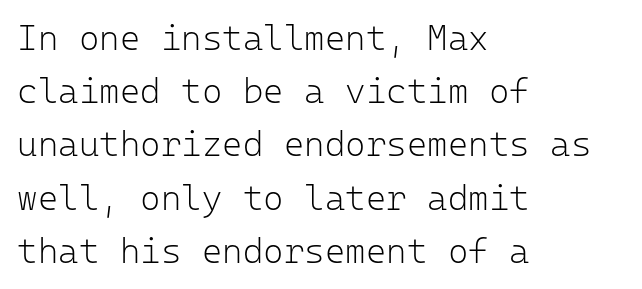
Type without underlining. Is there any slant? The stems are plumb. Typeset ragged right — the left edge is the straight one. The letters look calm and open, with moderate or lighter stems. Each word holds together tightly as a unit, with standard inter-letter gaps. Horizontal bands of white between lines are of average thickness.
